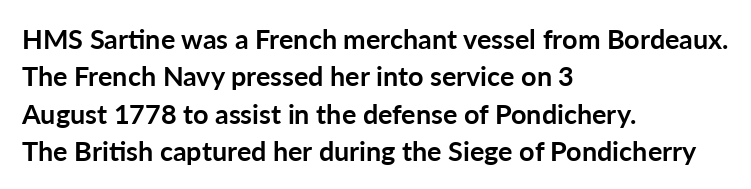
It's the straight-up-and-down kind of type. The lines are quadded left. Letter spacing: default. Rule under the text: the space is simply empty. The space between consecutive lines is moderate. Notice how thick the strokes are: this is what a full bold looks like.
